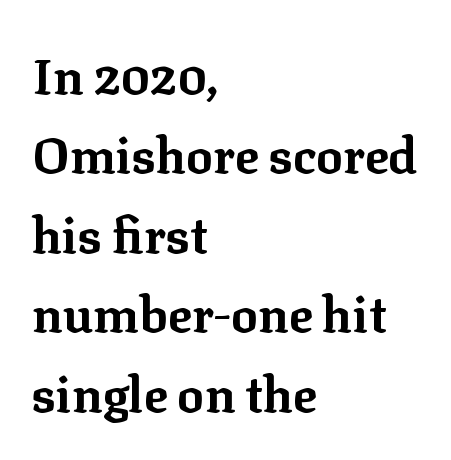
The image shows 50 px bold serif type, upright; set left-aligned, normal line spacing (1.59x), normal letter spacing, not underlined; low stroke contrast and a medium x-height.
